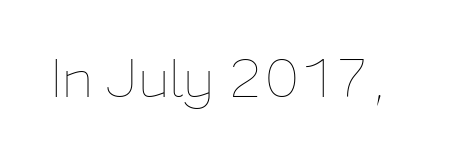
The image shows 53 px thin type, upright; set normal letter spacing, not underlined; low stroke contrast and a medium x-height.
